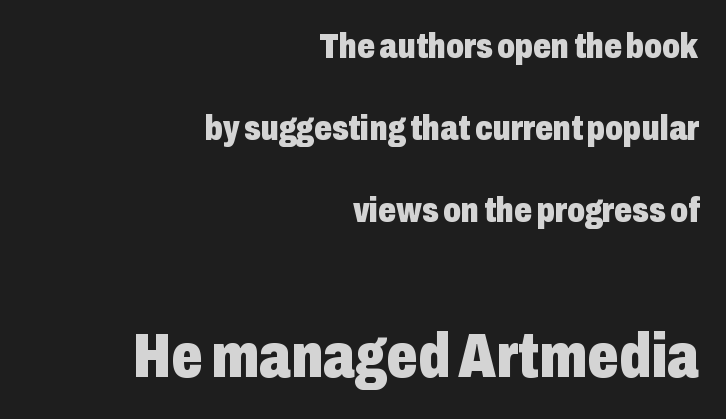
{"serif": "no", "italic": "no", "bold": "yes", "weight": "heavy", "width": "condensed", "stroke_contrast": "low", "x_height": "medium", "monospaced": "no", "underline": "no", "align": "right", "line_spacing": "loose", "line_spacing_ratio": 2.34, "letter_spacing": "normal", "letter_spacing_em": 0.0, "larger_block": "second", "size_ratio": 1.77, "glyph_px": 62}
